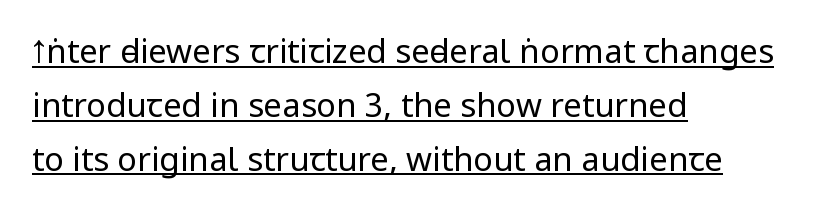
The image shows 33 px regular-weight, condensed sans-serif type, upright; set left-aligned, normal line spacing (1.63x), normal letter spacing, underlined; low stroke contrast.
